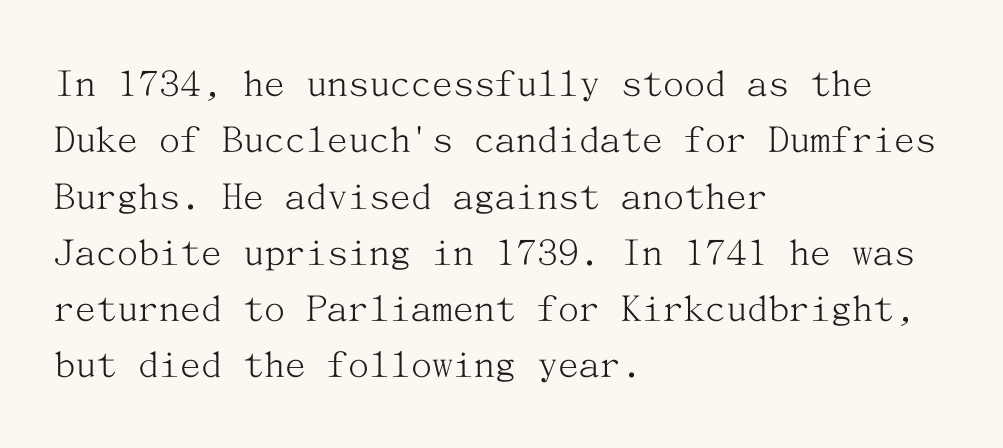
Q: Is the text bold? A: No.
Q: Is the text italic (slanted)? A: No, it is upright.
Q: Is the typeface a serif or a sans-serif typeface? A: Serif.
Q: Is the text underlined? A: No.
Q: How is the paragraph aligned? A: Left-aligned.
Q: Is the spacing between letters normal or unusually wide? A: Normal.
Q: Is the spacing between lines tight, normal or loose? A: Normal.
Q: Width (condensed, normal, or wide)? A: Normal.
Q: Stroke contrast? A: Medium.
Q: x-height? A: Medium.
